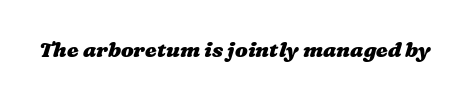
Q: Is the text bold? A: Yes.
Q: Is the text underlined? A: No.
Q: Is the spacing between letters normal or unusually wide? A: Normal.
